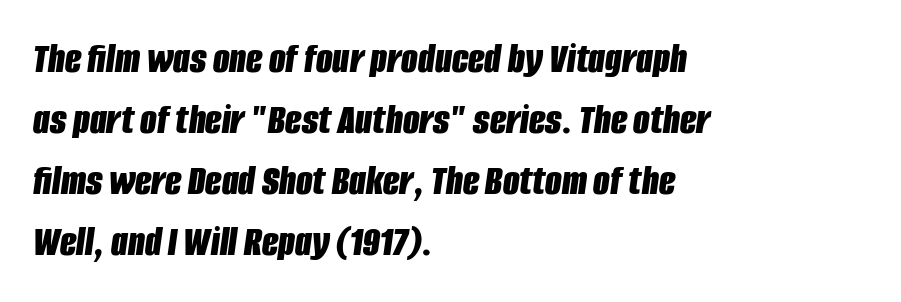
The image shows 43 px bold, condensed type, italic (leaning right); set left-aligned, normal line spacing (1.42x), normal letter spacing, not underlined; low stroke contrast and a large x-height.
